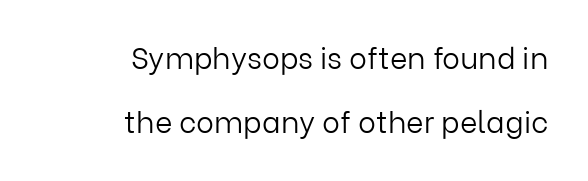
{"serif": "no", "italic": "no", "bold": "no", "weight": "light", "width": "normal", "stroke_contrast": "low", "x_height": "medium", "monospaced": "no", "underline": "no", "align": "right", "line_spacing": "loose", "line_spacing_ratio": 2.13, "letter_spacing": "normal", "letter_spacing_em": 0.0, "glyph_px": 30}
